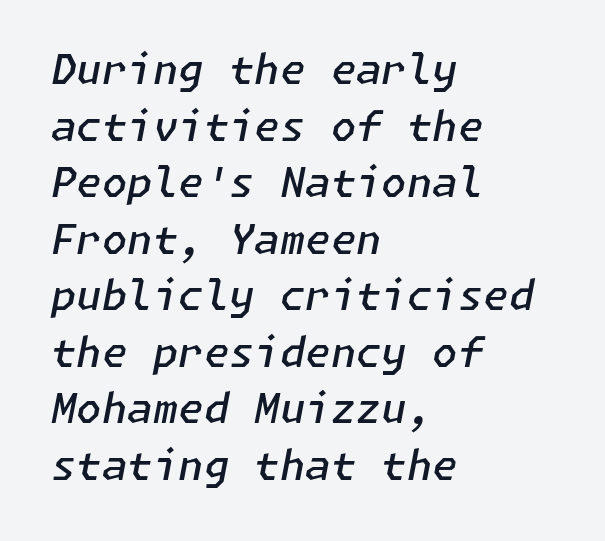
{"italic": "yes", "lean": "right", "slant_degrees": 11, "bold": "semi", "weight": "semibold", "width": "normal", "stroke_contrast": "low", "x_height": "medium", "underline": "no", "align": "left", "line_spacing": "normal", "line_spacing_ratio": 1.38, "letter_spacing": "normal", "letter_spacing_em": 0.0, "glyph_px": 41}
